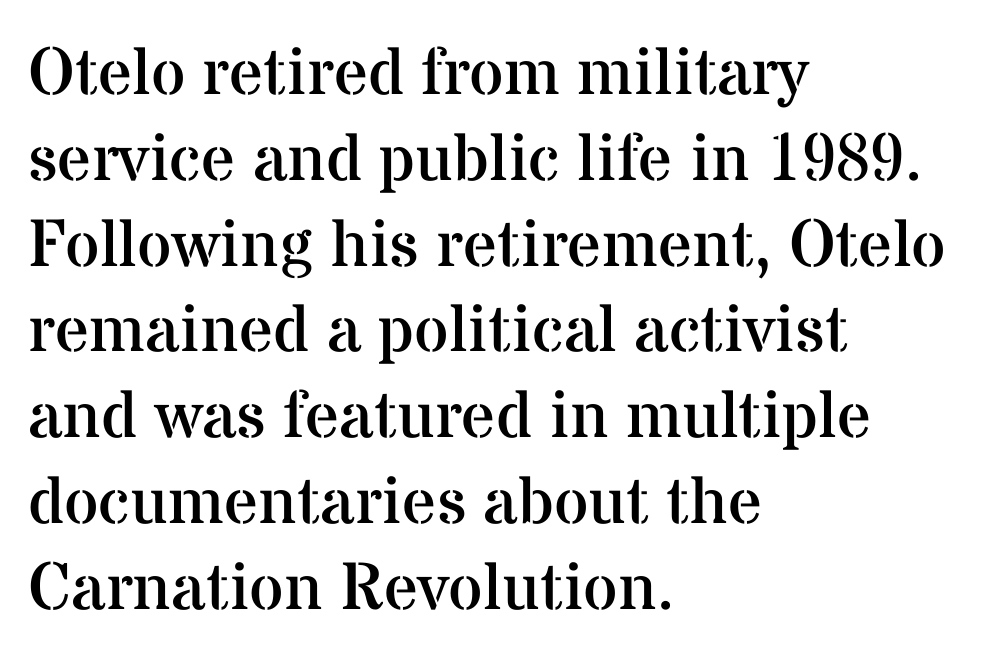
{"serif": "yes", "italic": "no", "bold": "no", "weight": "regular", "width": "normal", "stroke_contrast": "medium", "x_height": "medium", "monospaced": "no", "underline": "no", "align": "left", "line_spacing": "normal", "line_spacing_ratio": 1.28, "letter_spacing": "normal", "letter_spacing_em": 0.0, "glyph_px": 67}
